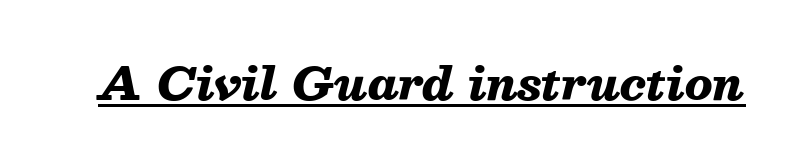
Words appear dense and cohesive because spacing is normal. The words here are underlined. Varying glyph widths throughout — classic text-font behaviour. Tall strokes in this sample are angled rather than plumb. Is the type bold? Yes — the strokes are clearly thick and heavy.
